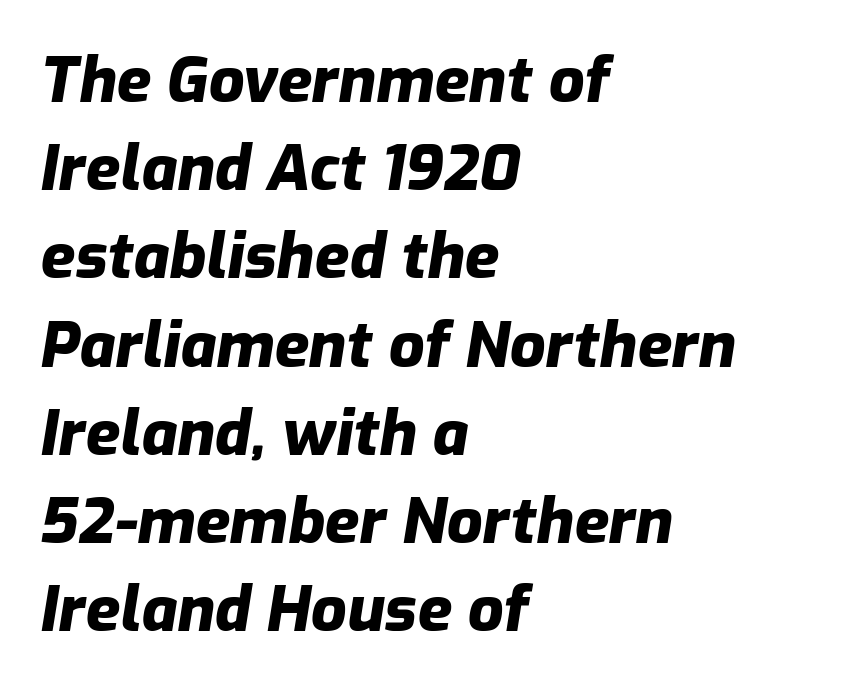
{"italic": "yes", "lean": "right", "slant_degrees": 9, "bold": "yes", "weight": "heavy", "width": "normal", "stroke_contrast": "low", "x_height": "medium", "monospaced": "no", "underline": "no", "align": "left", "line_spacing": "normal", "line_spacing_ratio": 1.4, "letter_spacing": "normal", "letter_spacing_em": 0.0, "glyph_px": 63}
